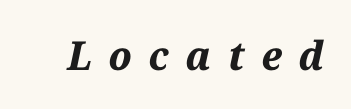
A typesetter would call this heavily tracked-out type. The face used here has a pronounced slope to its letters. Heft: maximum for text — a bold. The baseline area is clear. Is this a fixed-width face? No — the glyphs have proportional, varying widths.
